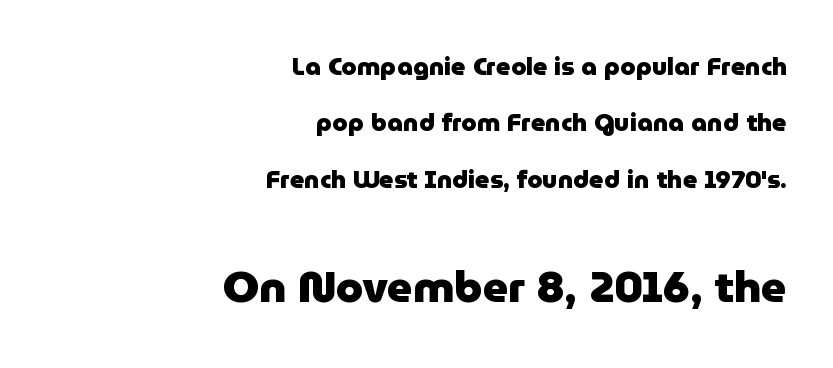
The image shows 44 px heavy sans-serif type, upright; set right-aligned, loose line spacing (2.26x), normal letter spacing, not underlined; the second (bottom) block is 1.76x larger; low stroke contrast and a medium x-height.
